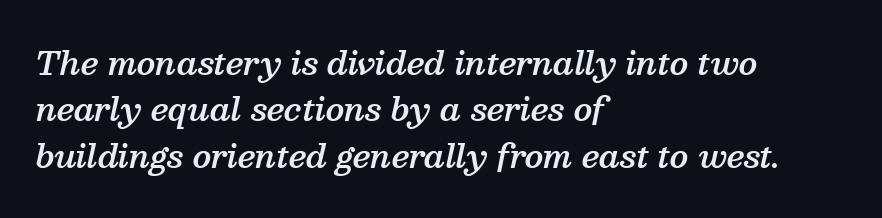
{"serif": "yes", "italic": "yes", "lean": "right", "slant_degrees": 13, "bold": "semi", "weight": "semibold", "width": "normal", "stroke_contrast": "medium", "x_height": "medium", "monospaced": "no", "underline": "no", "align": "left", "line_spacing": "normal", "line_spacing_ratio": 1.5, "letter_spacing": "normal", "letter_spacing_em": 0.0, "glyph_px": 31}
